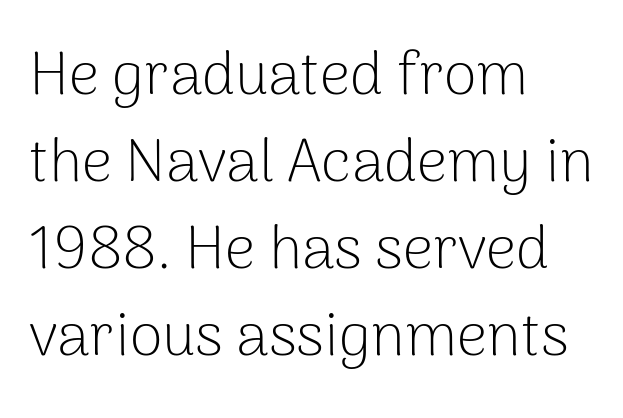
{"serif": "no", "italic": "no", "bold": "no", "weight": "light", "width": "normal", "stroke_contrast": "low", "x_height": "medium", "monospaced": "no", "underline": "no", "align": "left", "line_spacing": "normal", "line_spacing_ratio": 1.45, "letter_spacing": "normal", "letter_spacing_em": 0.0, "glyph_px": 60}
